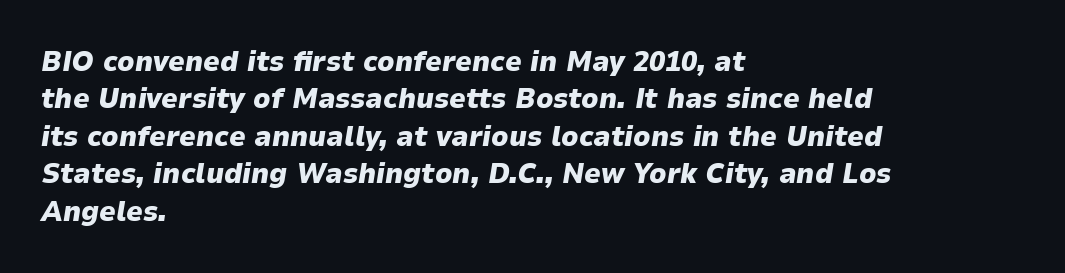
The image shows 29 px heavy type, italic (leaning right); set left-aligned, normal line spacing (1.29x), normal letter spacing, not underlined; low stroke contrast and a medium x-height.
